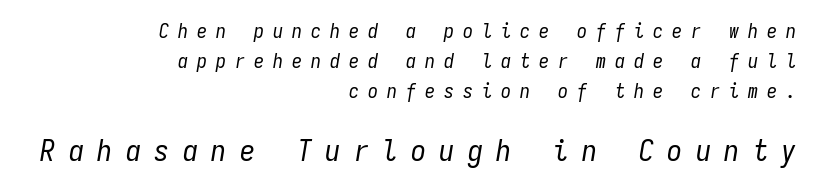
{"italic": "yes", "lean": "right", "slant_degrees": 9, "bold": "no", "weight": "regular", "width": "condensed", "stroke_contrast": "low", "x_height": "medium", "monospaced": "yes", "underline": "no", "align": "right", "line_spacing": "normal", "line_spacing_ratio": 1.5, "letter_spacing": "wide", "letter_spacing_em": 0.45, "larger_block": "second", "size_ratio": 1.5, "glyph_px": 30}
